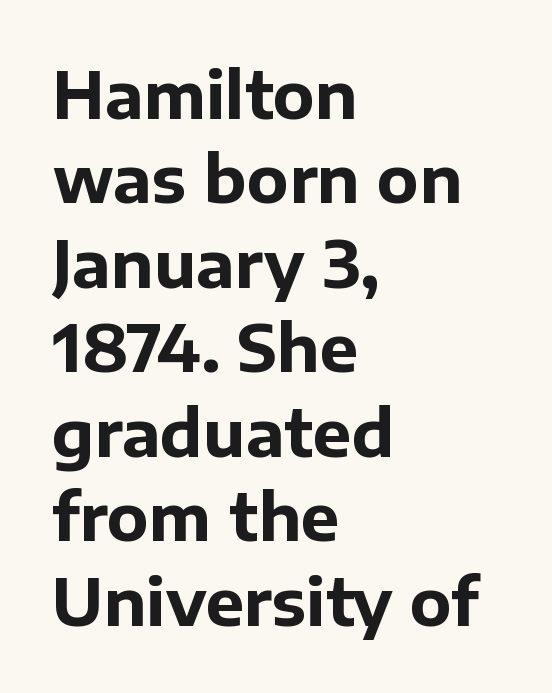
{"serif": "no", "italic": "no", "bold": "yes", "weight": "bold", "width": "normal", "stroke_contrast": "low", "x_height": "medium", "monospaced": "no", "underline": "no", "align": "left", "line_spacing": "normal", "line_spacing_ratio": 1.3, "letter_spacing": "normal", "letter_spacing_em": 0.0, "glyph_px": 65}
